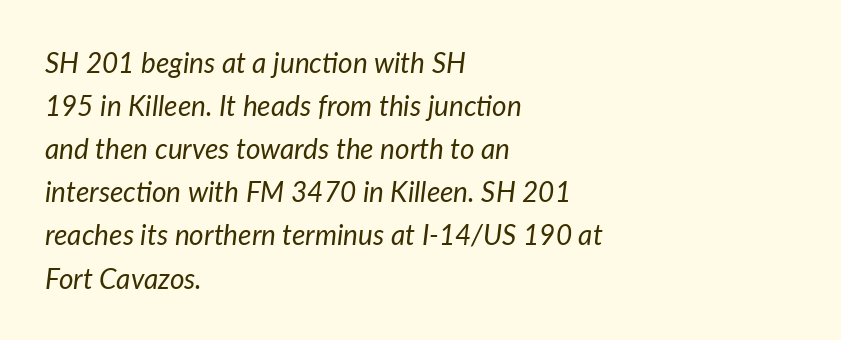
The image shows 28 px regular-weight type, italic (leaning right); set left-aligned, normal line spacing (1.54x), normal letter spacing, not underlined; low stroke contrast and a medium x-height.
